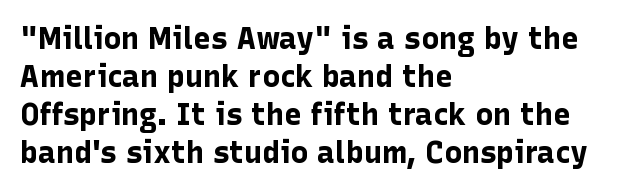
Does the leading feel generous? No, just average. Horizontal alignment here is leftward, the default for most running prose. The passage shown is emphatically bold. Default kerning and tracking; the words read as compact shapes. Style check: upright.
